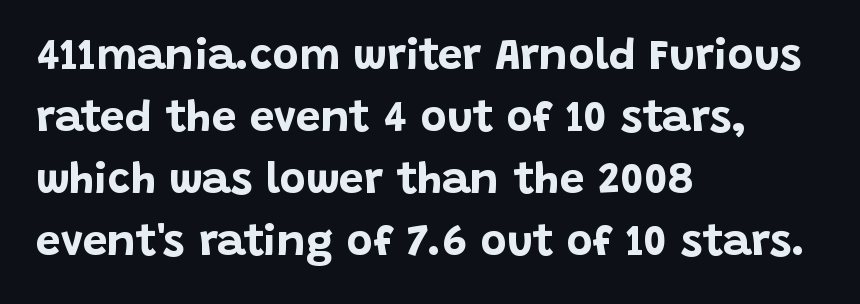
{"serif": "no", "italic": "no", "bold": "yes", "weight": "bold", "width": "normal", "stroke_contrast": "low", "x_height": "large", "monospaced": "no", "underline": "no", "align": "left", "line_spacing": "normal", "line_spacing_ratio": 1.41, "letter_spacing": "normal", "letter_spacing_em": 0.0, "glyph_px": 44}
